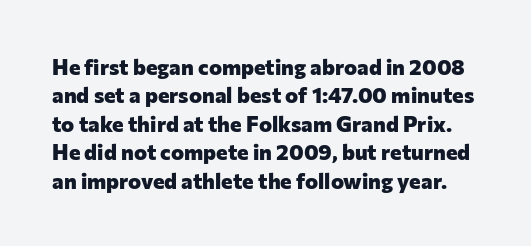
The image shows 22 px bold type, upright; set normal line spacing (1.29x), normal letter spacing, not underlined.
